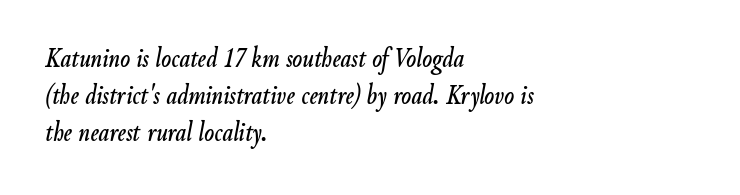
Q: Is the text italic (slanted)? A: Yes, it leans right by about 9 degrees.
Q: Is the text underlined? A: No.
Q: How is the paragraph aligned? A: Left-aligned.
Q: Is the spacing between letters normal or unusually wide? A: Normal.
Q: Is the spacing between lines tight, normal or loose? A: Normal.
Q: Width (condensed, normal, or wide)? A: Condensed.
Q: Stroke contrast? A: Low.
Q: x-height? A: Small.
Q: Monospaced? A: No.
